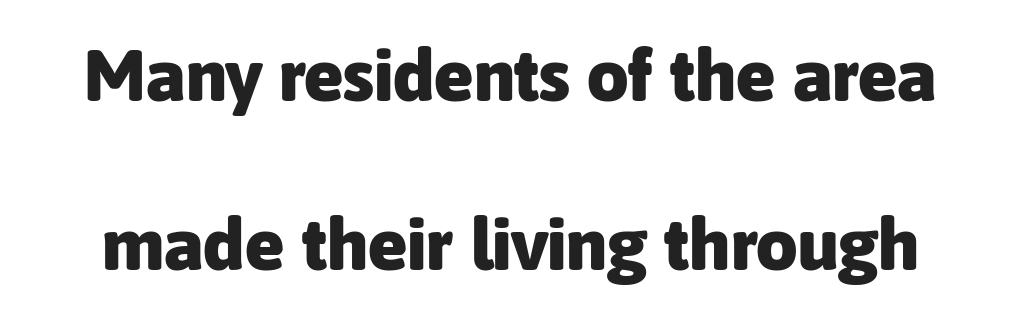
Q: Is the text bold? A: Yes.
Q: Is the text italic (slanted)? A: No, it is upright.
Q: Is the typeface a serif or a sans-serif typeface? A: Sans-serif.
Q: Is the text underlined? A: No.
Q: Is the spacing between letters normal or unusually wide? A: Normal.
Q: Is the spacing between lines tight, normal or loose? A: Loose.
Q: Width (condensed, normal, or wide)? A: Normal.
Q: Stroke contrast? A: Low.
Q: x-height? A: Medium.
Q: Monospaced? A: No.
